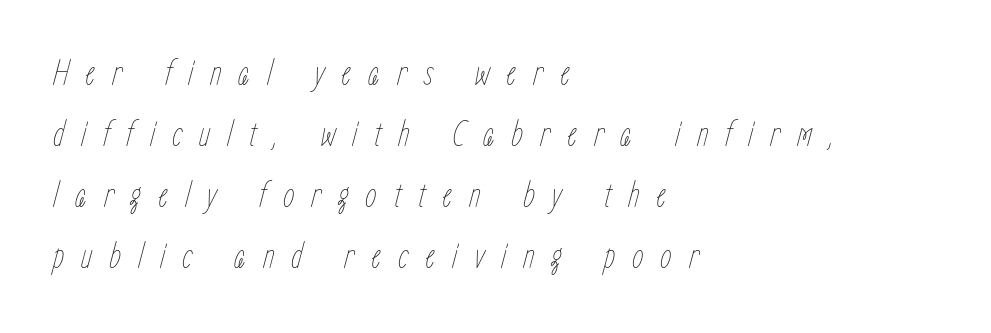
This sample is left-justified, so line endings fall wherever the words run out. Interline gaps are of average width in this sample. Loose tracking; the words dissolve into strings of separated letters. Looks like regular typesetting: each glyph gets only the width it needs. If you drew a line through each stem, it would be angled.
